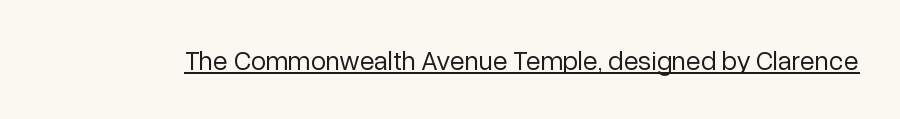
The image shows 27 px text type, upright; set normal letter spacing, underlined.
